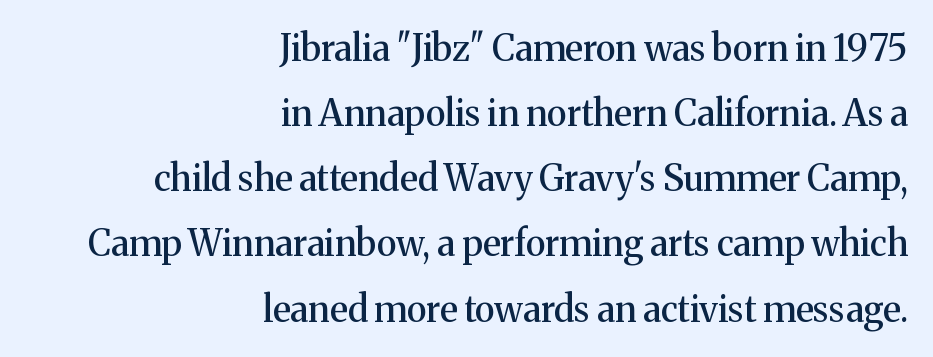
Q: Is the text italic (slanted)? A: No, it is upright.
Q: Is the typeface a serif or a sans-serif typeface? A: Serif.
Q: Is the text underlined? A: No.
Q: How is the paragraph aligned? A: Right-aligned.
Q: Is the spacing between letters normal or unusually wide? A: Normal.
Q: Width (condensed, normal, or wide)? A: Normal.
Q: Stroke contrast? A: Medium.
Q: x-height? A: Medium.
Q: Monospaced? A: No.
